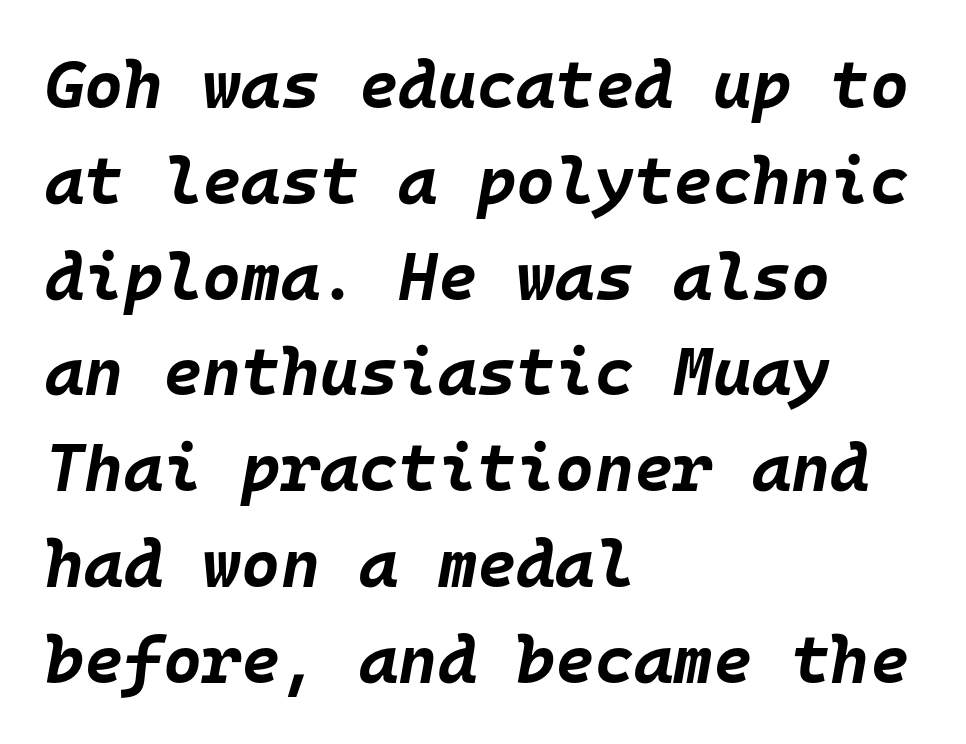
Q: Is the text bold? A: Yes.
Q: Is the text italic (slanted)? A: Yes, it leans right by about 10 degrees.
Q: Is the text underlined? A: No.
Q: How is the paragraph aligned? A: Left-aligned.
Q: Is the spacing between letters normal or unusually wide? A: Normal.
Q: Is the spacing between lines tight, normal or loose? A: Normal.
Q: Width (condensed, normal, or wide)? A: Normal.
Q: Stroke contrast? A: Low.
Q: x-height? A: Large.
Q: Monospaced? A: Yes.
